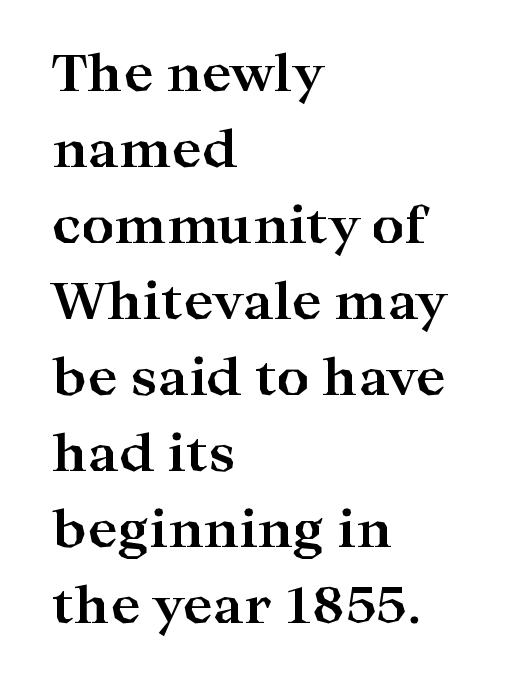
Q: Is the text bold? A: Yes.
Q: Is the text italic (slanted)? A: No, it is upright.
Q: Is the typeface a serif or a sans-serif typeface? A: Serif.
Q: Is the text underlined? A: No.
Q: How is the paragraph aligned? A: Left-aligned.
Q: Is the spacing between letters normal or unusually wide? A: Normal.
Q: Is the spacing between lines tight, normal or loose? A: Normal.
Q: Width (condensed, normal, or wide)? A: Wide.
Q: Stroke contrast? A: High.
Q: x-height? A: Medium.
Q: Monospaced? A: No.
